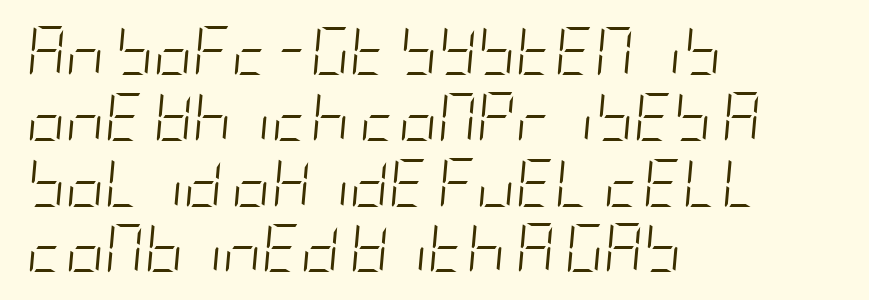
Q: Is the text bold? A: No.
Q: Is the text italic (slanted)? A: Yes, it leans right by about 5 degrees.
Q: Is the text underlined? A: No.
Q: How is the paragraph aligned? A: Left-aligned.
Q: Is the spacing between letters normal or unusually wide? A: Normal.
Q: Is the spacing between lines tight, normal or loose? A: Normal.
Q: Width (condensed, normal, or wide)? A: Condensed.
Q: Stroke contrast? A: Low.
Q: x-height? A: Large.
